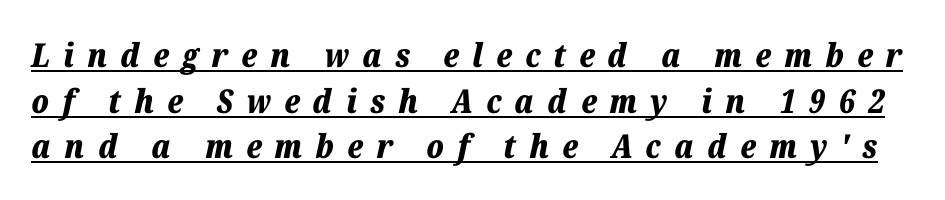
Q: Is the text bold? A: Yes.
Q: Is the text italic (slanted)? A: Yes, it leans right by about 12 degrees.
Q: Is the text underlined? A: Yes.
Q: Is the spacing between letters normal or unusually wide? A: Unusually wide.
Q: Is the spacing between lines tight, normal or loose? A: Normal.
Q: Width (condensed, normal, or wide)? A: Normal.
Q: Stroke contrast? A: Low.
Q: x-height? A: Medium.
Q: Monospaced? A: No.
